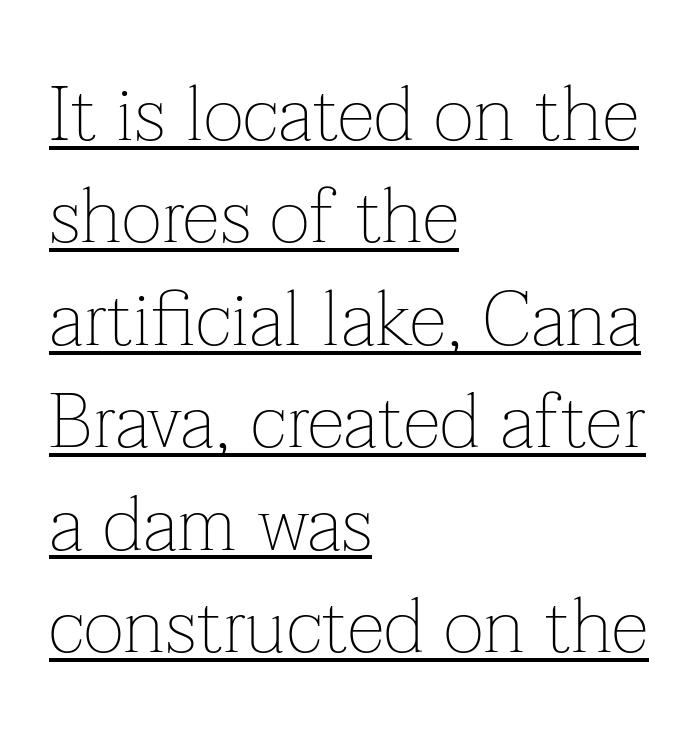
{"serif": "yes", "italic": "no", "bold": "no", "weight": "thin", "width": "normal", "stroke_contrast": "low", "x_height": "medium", "monospaced": "no", "underline": "yes", "align": "left", "line_spacing": "normal", "line_spacing_ratio": 1.33, "letter_spacing": "normal", "letter_spacing_em": 0.0, "glyph_px": 77}
